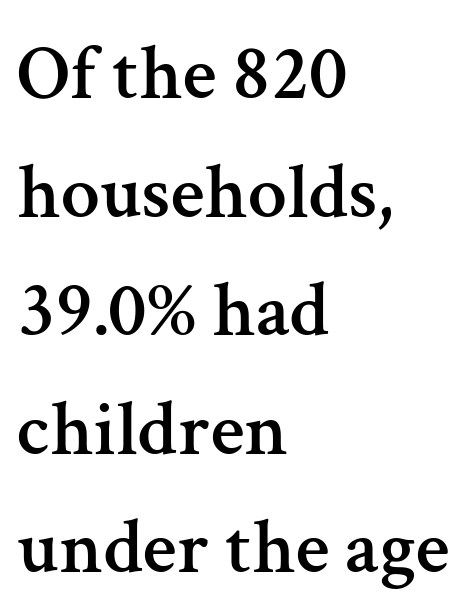
Q: Is the text italic (slanted)? A: No, it is upright.
Q: Is the typeface a serif or a sans-serif typeface? A: Serif.
Q: Is the text underlined? A: No.
Q: How is the paragraph aligned? A: Left-aligned.
Q: Is the spacing between letters normal or unusually wide? A: Normal.
Q: Is the spacing between lines tight, normal or loose? A: Normal.
Q: Width (condensed, normal, or wide)? A: Normal.
Q: Stroke contrast? A: Medium.
Q: x-height? A: Medium.
Q: Monospaced? A: No.
